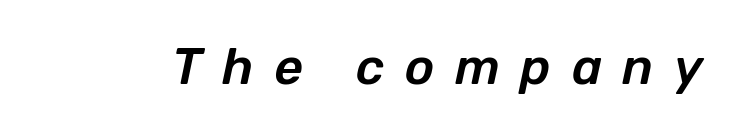
{"italic": "yes", "lean": "right", "slant_degrees": 12, "width": "normal", "stroke_contrast": "low", "x_height": "medium", "monospaced": "no", "underline": "no", "letter_spacing": "wide", "letter_spacing_em": 0.41, "glyph_px": 50}
